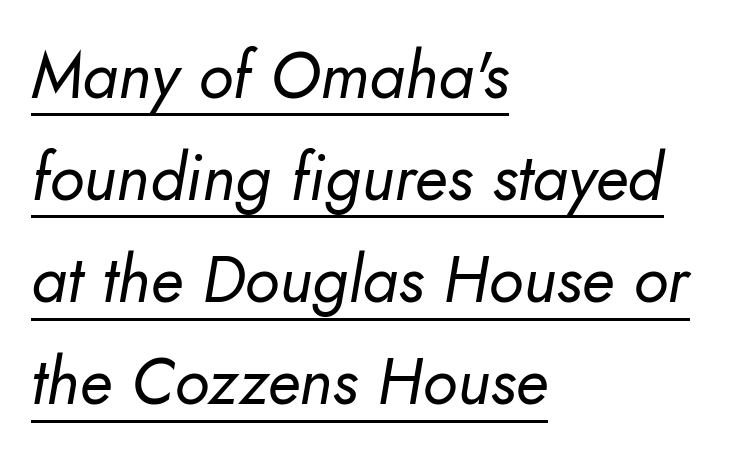
You can tell it's italic because the verticals aren't actually vertical. On a weight scale, this lands at 450 or below. Between one letter and the next there's only the usual sliver of space. Is this a fixed-width face? No — the glyphs have proportional, varying widths. Honestly, the underline is the first thing you notice here. A typesetter would call this leading conventional body-copy spacing.
